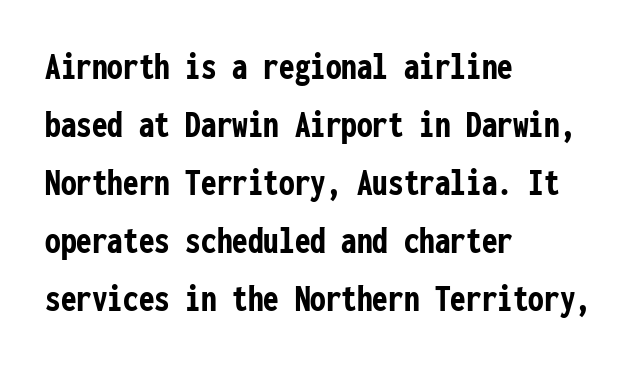
{"serif": "no", "italic": "no", "bold": "yes", "weight": "semibold", "width": "condensed", "stroke_contrast": "low", "x_height": "medium", "monospaced": "yes", "underline": "no", "align": "left", "line_spacing": "normal", "line_spacing_ratio": 1.49, "letter_spacing": "normal", "letter_spacing_em": 0.0, "glyph_px": 39}
